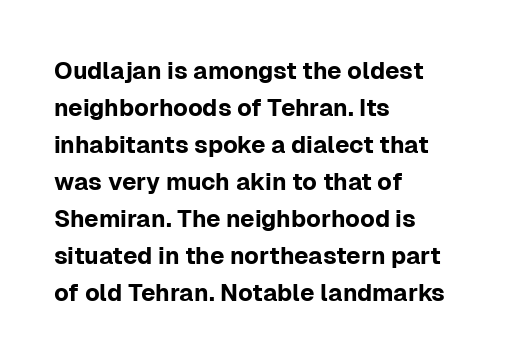
Q: Is the text italic (slanted)? A: No, it is upright.
Q: Is the text underlined? A: No.
Q: How is the paragraph aligned? A: Left-aligned.
Q: Is the spacing between letters normal or unusually wide? A: Normal.
Q: Is the spacing between lines tight, normal or loose? A: Normal.
